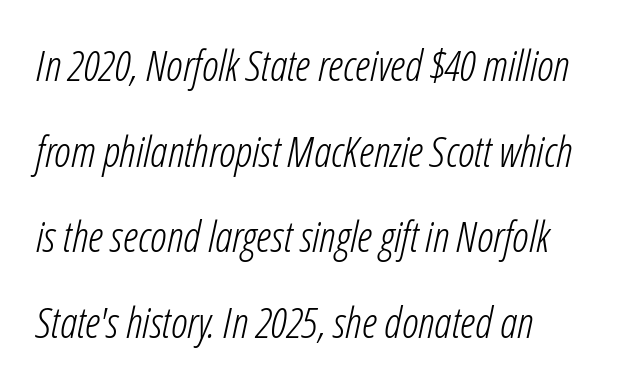
Q: Is the text bold? A: No.
Q: Is the text italic (slanted)? A: Yes, it leans right by about 12 degrees.
Q: Is the text underlined? A: No.
Q: How is the paragraph aligned? A: Left-aligned.
Q: Is the spacing between letters normal or unusually wide? A: Normal.
Q: Is the spacing between lines tight, normal or loose? A: Loose.
Q: Width (condensed, normal, or wide)? A: Condensed.
Q: Stroke contrast? A: Low.
Q: x-height? A: Medium.
Q: Monospaced? A: No.
